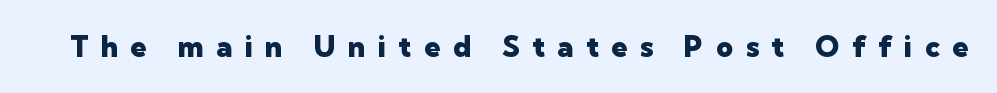
Q: Is the text bold? A: Yes.
Q: Is the text italic (slanted)? A: No, it is upright.
Q: Is the typeface a serif or a sans-serif typeface? A: Sans-serif.
Q: Is the text underlined? A: No.
Q: Is the spacing between letters normal or unusually wide? A: Unusually wide.
Q: Width (condensed, normal, or wide)? A: Normal.
Q: Stroke contrast? A: Low.
Q: x-height? A: Medium.
Q: Monospaced? A: No.
